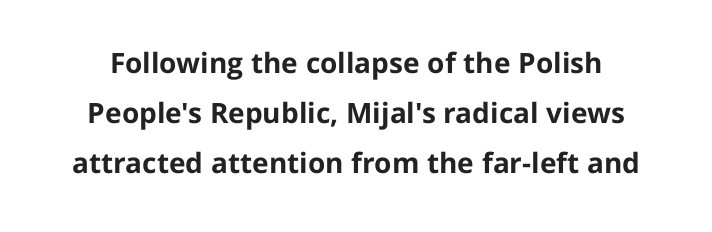
{"serif": "no", "italic": "no", "bold": "yes", "weight": "bold", "width": "normal", "stroke_contrast": "low", "x_height": "medium", "monospaced": "no", "underline": "no", "line_spacing_ratio": 1.79, "letter_spacing": "normal", "letter_spacing_em": 0.0, "glyph_px": 28}
